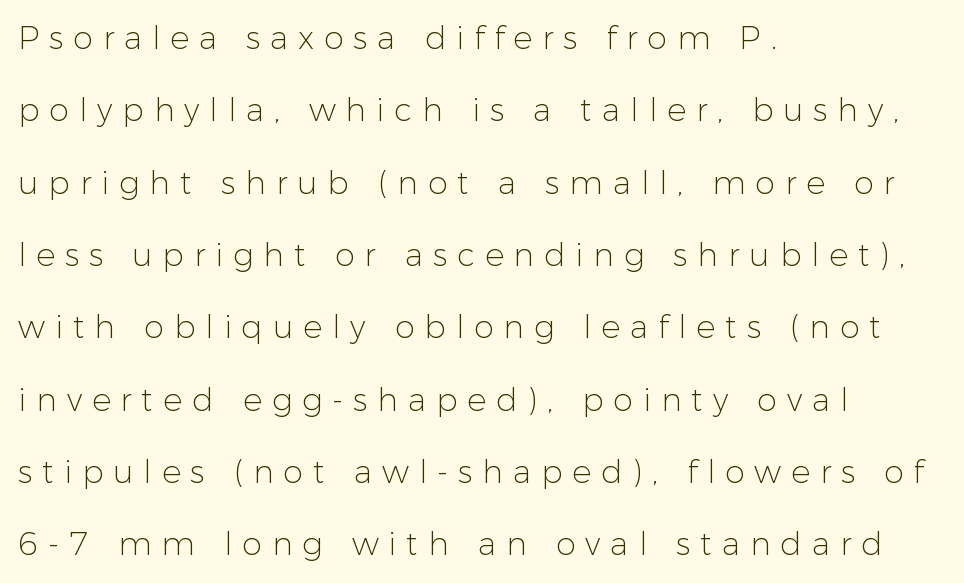
Beneath every word, the page is bare. Heaviness? Minimal to ordinary, like unemphasized prose. The block of text is sparse from top to bottom, with ample space between rows. This sample uses an upright cut, with every glyph sitting square on the baseline. Short note: letters widely spaced.
